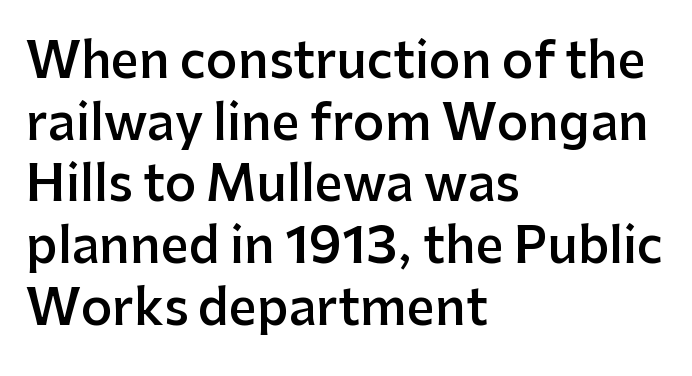
The image shows 49 px semibold sans-serif type, upright; set left-aligned, normal line spacing (1.26x), normal letter spacing, not underlined; low stroke contrast and a medium x-height.
